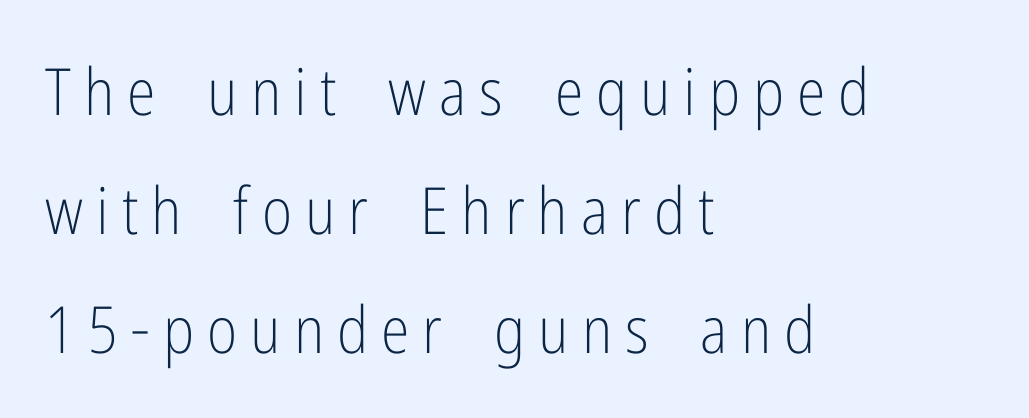
{"serif": "no", "italic": "no", "bold": "no", "weight": "light", "width": "condensed", "stroke_contrast": "low", "x_height": "medium", "monospaced": "no", "underline": "no", "align": "left", "line_spacing_ratio": 1.83, "letter_spacing": "wide", "letter_spacing_em": 0.2, "glyph_px": 65}
